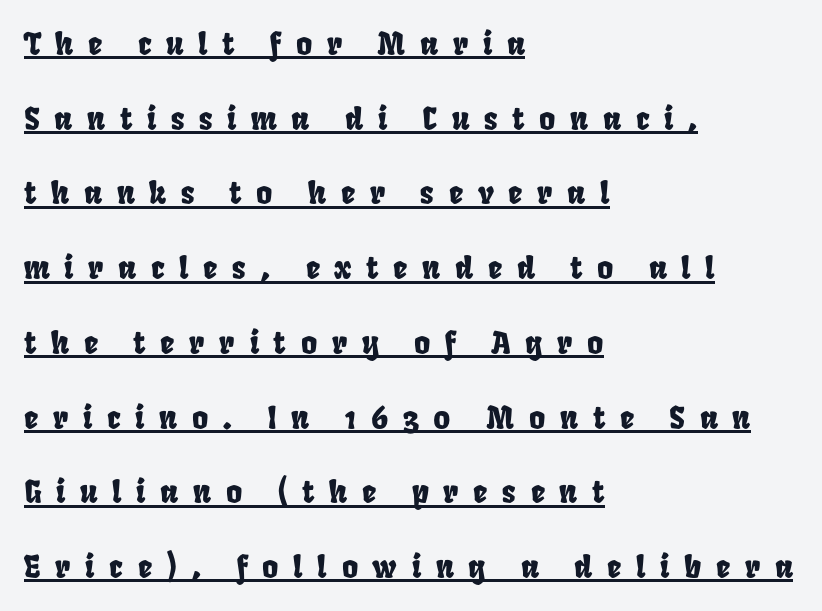
{"width": "condensed", "stroke_contrast": "low", "x_height": "large", "monospaced": "no", "underline": "yes", "align": "left", "line_spacing": "loose", "line_spacing_ratio": 2.41, "letter_spacing": "wide", "letter_spacing_em": 0.47, "glyph_px": 31}
